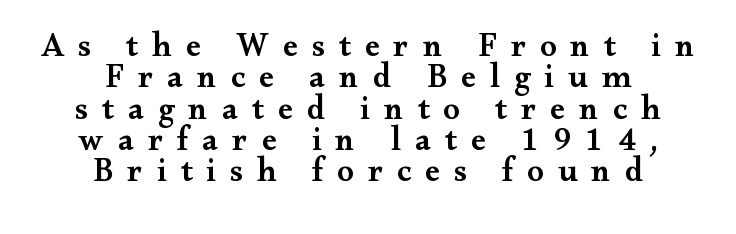
The image shows 33 px semibold, wide serif type, upright; set centered, tight line spacing (0.95x), unusually wide letter spacing (+0.43 em), not underlined; medium stroke contrast and a small x-height.
